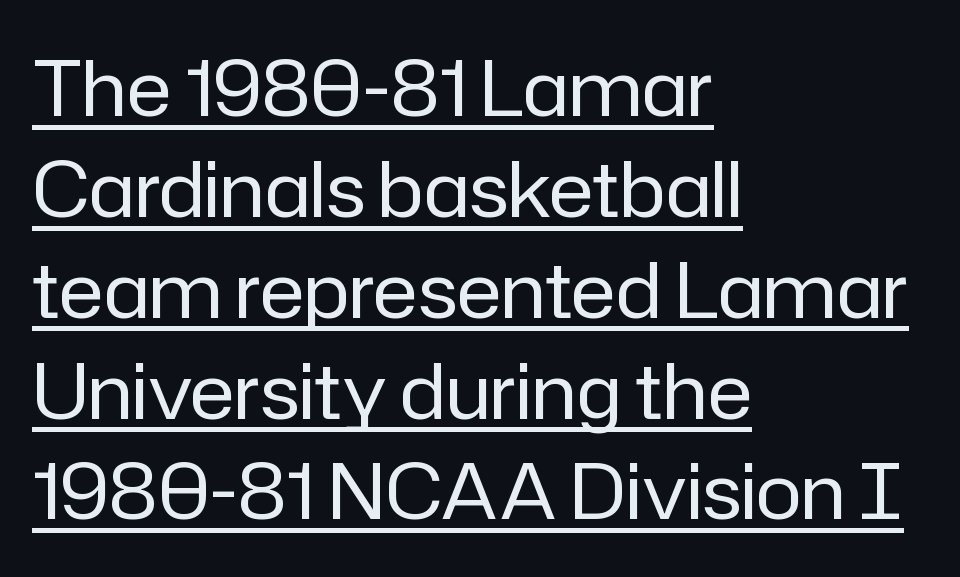
{"serif": "no", "italic": "no", "bold": "no", "weight": "regular", "width": "normal", "stroke_contrast": "low", "x_height": "medium", "monospaced": "no", "underline": "yes", "align": "left", "line_spacing": "normal", "line_spacing_ratio": 1.31, "letter_spacing": "normal", "letter_spacing_em": 0.0, "glyph_px": 77}
